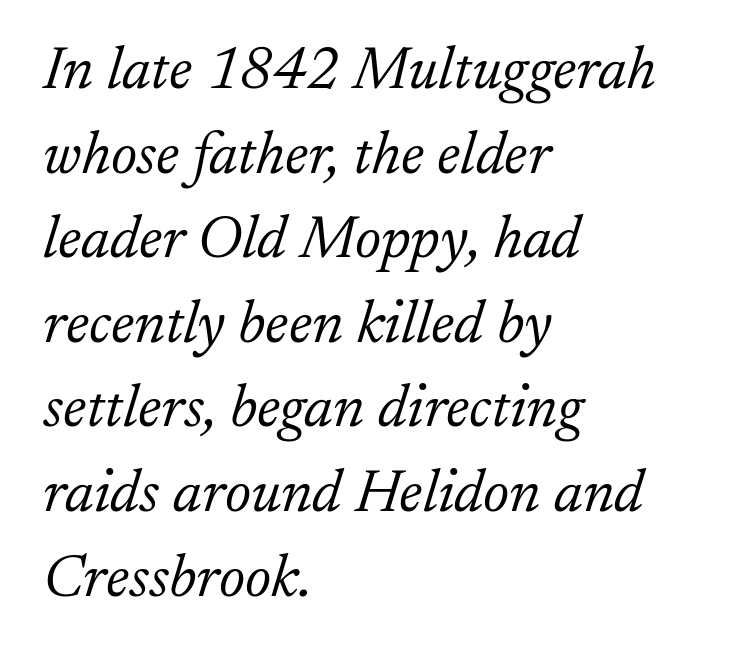
Q: Is the text bold? A: No.
Q: Is the text italic (slanted)? A: Yes, it leans right by about 17 degrees.
Q: Is the typeface a serif or a sans-serif typeface? A: Serif.
Q: Is the text underlined? A: No.
Q: How is the paragraph aligned? A: Left-aligned.
Q: Is the spacing between letters normal or unusually wide? A: Normal.
Q: Is the spacing between lines tight, normal or loose? A: Normal.
Q: Width (condensed, normal, or wide)? A: Normal.
Q: Stroke contrast? A: Low.
Q: x-height? A: Small.
Q: Monospaced? A: No.
